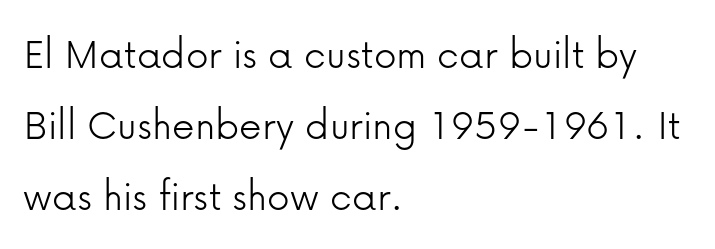
Serif or sans? Sans — the stroke terminals are bare. Honestly, the letter spacing is just normal — you wouldn't notice it. Character widths vary here, with narrow letters taking less room than wide ones. Nobody drew a line under any word here. The passage shown is not bold in any degree.
